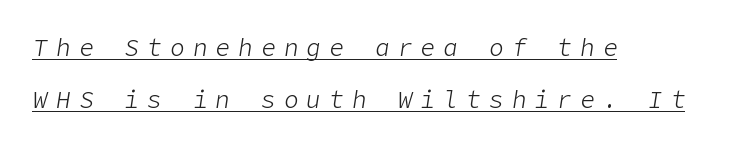
The image shows 24 px text type, italic (leaning right); set left-aligned, loose line spacing (2.16x), unusually wide letter spacing (+0.35 em), underlined.
